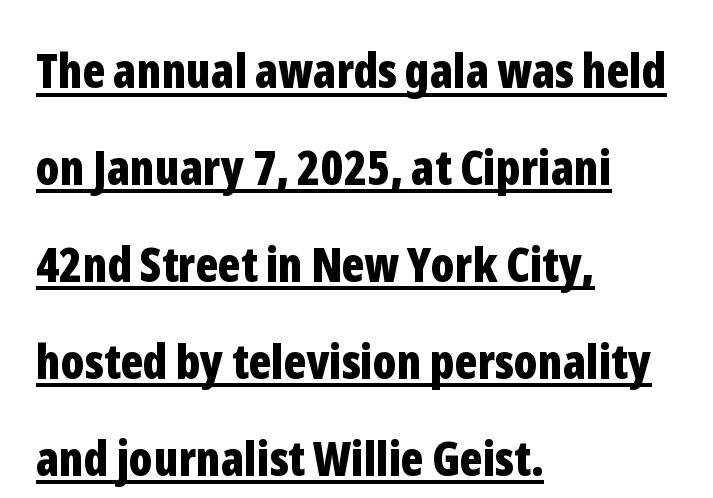
Q: Is the text bold? A: Yes.
Q: Is the text italic (slanted)? A: No, it is upright.
Q: Is the typeface a serif or a sans-serif typeface? A: Sans-serif.
Q: Is the text underlined? A: Yes.
Q: How is the paragraph aligned? A: Left-aligned.
Q: Is the spacing between letters normal or unusually wide? A: Normal.
Q: Is the spacing between lines tight, normal or loose? A: Loose.
Q: Width (condensed, normal, or wide)? A: Condensed.
Q: Stroke contrast? A: Low.
Q: x-height? A: Medium.
Q: Monospaced? A: No.
